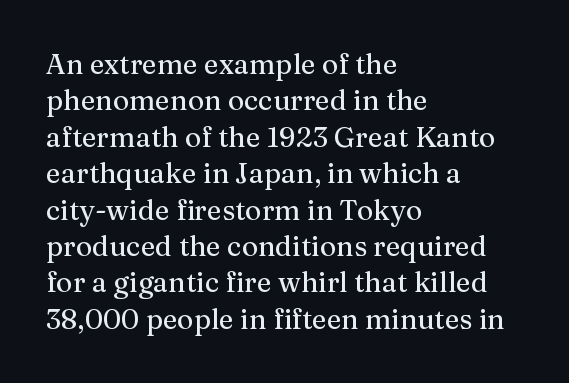
{"serif": "yes", "italic": "no", "width": "normal", "stroke_contrast": "medium", "x_height": "medium", "monospaced": "no", "underline": "no", "align": "left", "line_spacing": "normal", "line_spacing_ratio": 1.3, "letter_spacing": "normal", "letter_spacing_em": 0.0, "glyph_px": 28}
